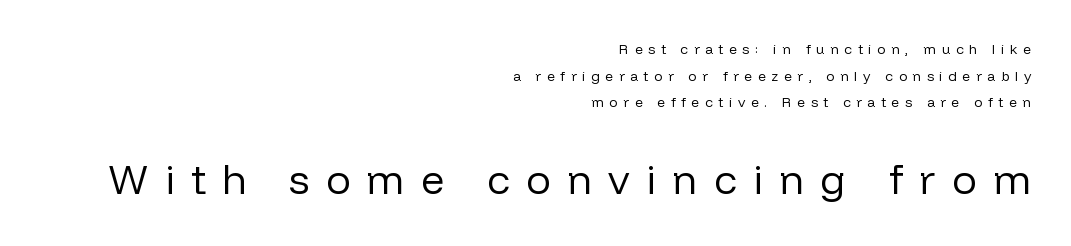
The image shows 41 px regular-weight sans-serif type, upright; set right-aligned, loose line spacing (1.91x), unusually wide letter spacing (+0.4 em), not underlined; the second (bottom) block is 2.93x larger; low stroke contrast and a medium x-height.
